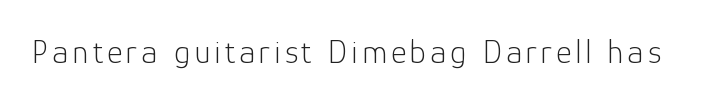
Q: Is the text bold? A: No.
Q: Is the text italic (slanted)? A: No, it is upright.
Q: Is the typeface a serif or a sans-serif typeface? A: Sans-serif.
Q: Is the text underlined? A: No.
Q: Width (condensed, normal, or wide)? A: Normal.
Q: Stroke contrast? A: Low.
Q: x-height? A: Medium.
Q: Monospaced? A: No.
